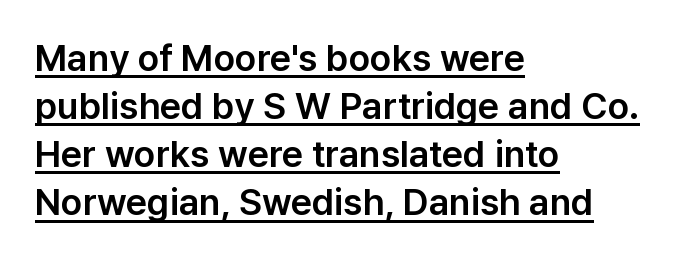
The image shows 37 px sans-serif type, upright; set left-aligned, normal line spacing (1.3x), normal letter spacing, underlined; low stroke contrast and a medium x-height.
